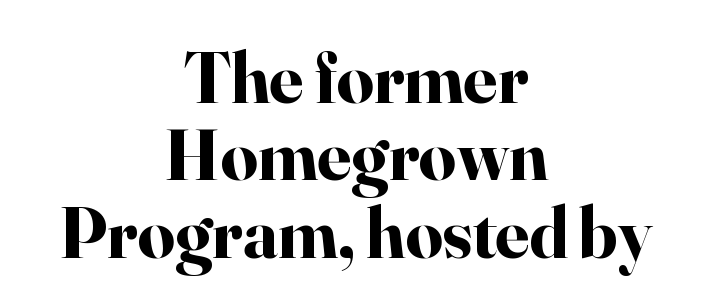
{"serif": "yes", "italic": "no", "bold": "yes", "weight": "bold", "width": "normal", "stroke_contrast": "high", "x_height": "small", "monospaced": "no", "underline": "no", "align": "center", "line_spacing": "tight", "line_spacing_ratio": 1.06, "letter_spacing": "normal", "letter_spacing_em": 0.0, "glyph_px": 73}
